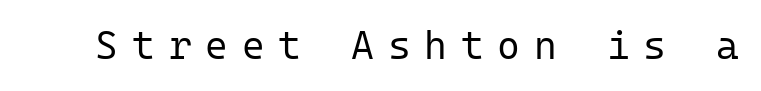
{"serif": "no", "italic": "no", "bold": "no", "weight": "regular", "width": "normal", "stroke_contrast": "low", "x_height": "medium", "monospaced": "yes", "underline": "no", "letter_spacing": "wide", "letter_spacing_em": 0.35, "glyph_px": 39}
